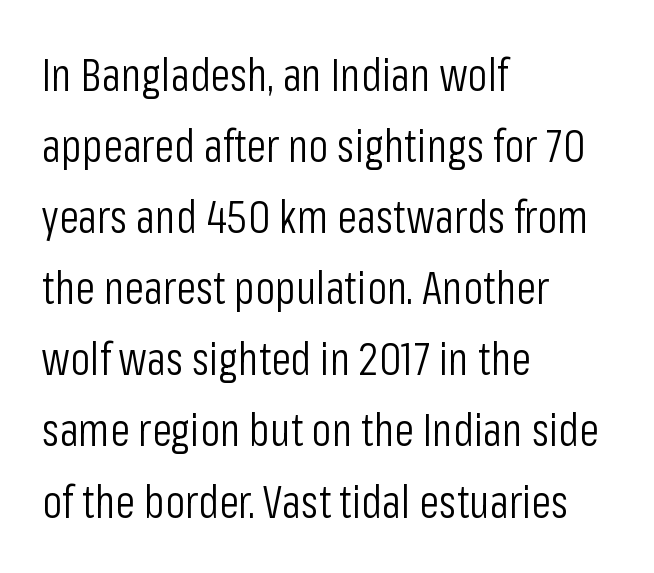
{"serif": "no", "italic": "no", "bold": "no", "weight": "light", "width": "condensed", "stroke_contrast": "low", "x_height": "medium", "monospaced": "no", "underline": "no", "align": "left", "line_spacing": "normal", "line_spacing_ratio": 1.58, "letter_spacing": "normal", "letter_spacing_em": 0.0, "glyph_px": 45}
